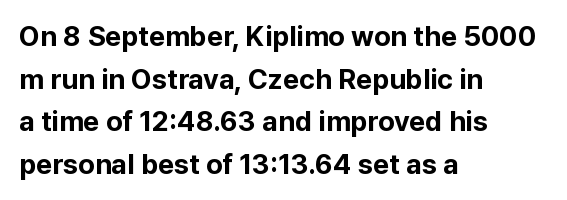
Each letter keeps its own natural width here, so spacing adapts to shape. Its strokes are broad and dark, the hallmark of bold type. The font's upright variant was chosen for this text. Classification — sans serif. Just letters on the line, the space beneath them empty. A normal amount of white space separates one row of letters from the next.
